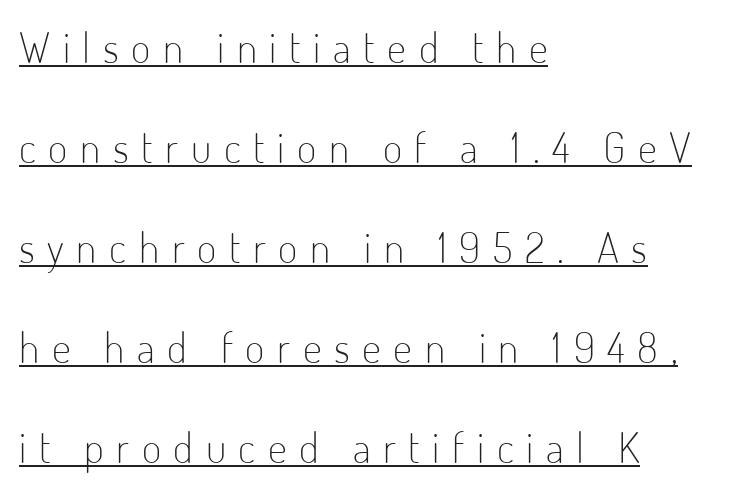
If you drew a line through each stem, it would be perfectly vertical. Nothing heavy about these letters — not bold at all. The rendering uses a large line-height, opening up the rows. Decoration check: the copy is underlined. These lines are composed in type without serifs. These lines stack with their left ends in a neat column.
